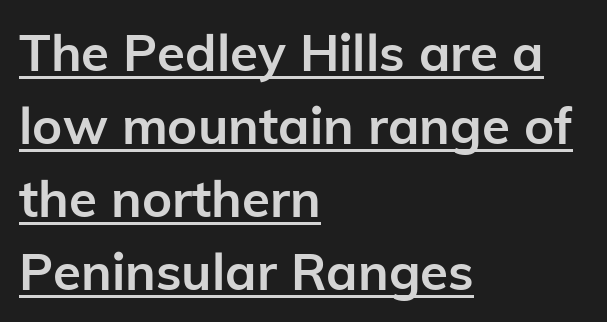
The image shows 51 px semibold sans-serif type, upright; set left-aligned, normal line spacing (1.43x), normal letter spacing, underlined; low stroke contrast and a medium x-height.
